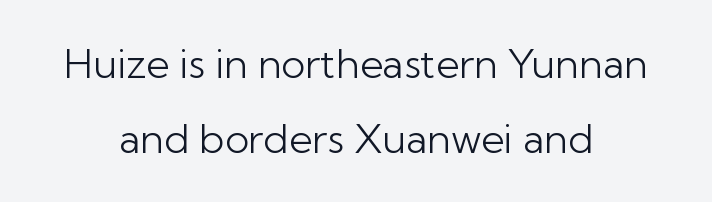
{"serif": "no", "italic": "no", "bold": "no", "weight": "light", "width": "normal", "stroke_contrast": "low", "x_height": "medium", "monospaced": "no", "underline": "no", "align": "center", "line_spacing_ratio": 1.87, "letter_spacing": "normal", "letter_spacing_em": 0.0, "glyph_px": 40}
